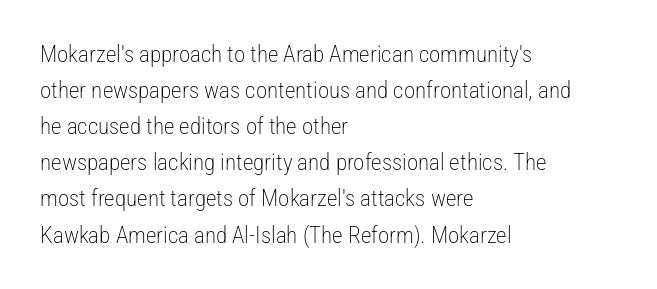
The image shows 23 px text type, upright; set left-aligned, normal line spacing (1.57x), normal letter spacing, not underlined.
